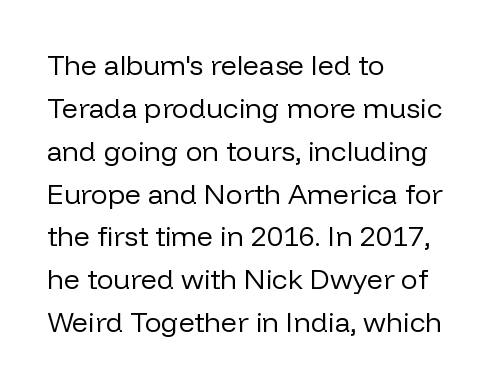
{"serif": "no", "italic": "no", "bold": "no", "weight": "regular", "width": "normal", "stroke_contrast": "low", "x_height": "medium", "monospaced": "no", "underline": "no", "align": "left", "line_spacing": "normal", "line_spacing_ratio": 1.53, "letter_spacing": "normal", "letter_spacing_em": 0.0, "glyph_px": 28}
